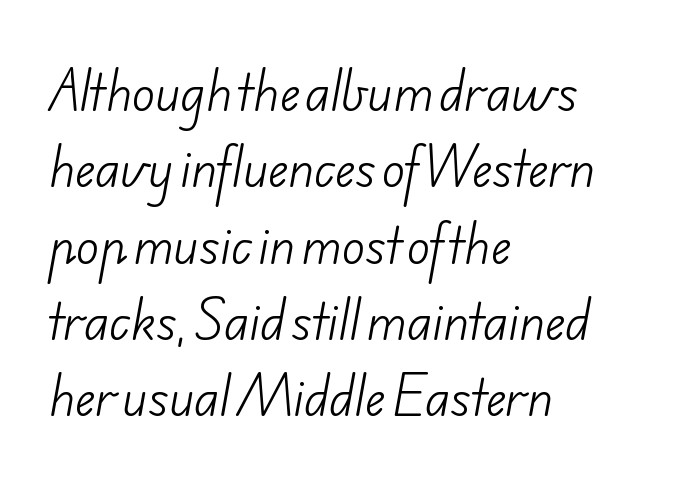
Letterform terminals end flat and unadorned throughout the passage. The designer left line spacing at the default. Varying glyph widths throughout — classic text-font behaviour. The weight would be labelled regular, book, light, or lighter still. The glyphs are unaccompanied by any horizontal stroke below them.
